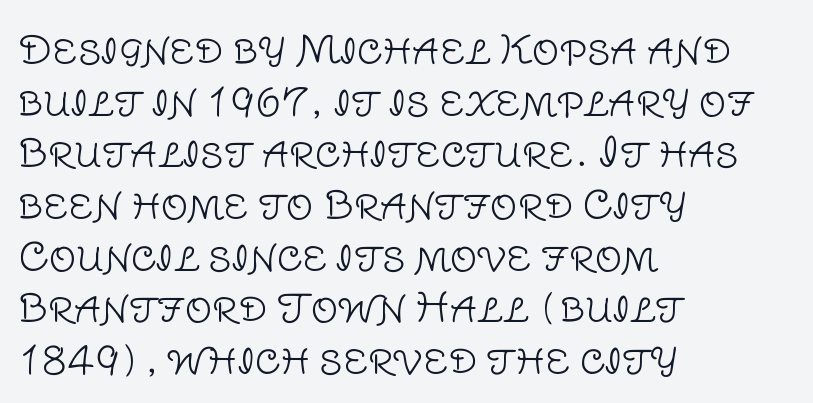
{"serif": "no", "bold": "no", "weight": "light", "width": "normal", "stroke_contrast": "low", "x_height": "large", "monospaced": "no", "underline": "no", "align": "left", "line_spacing": "normal", "line_spacing_ratio": 1.36, "letter_spacing": "normal", "letter_spacing_em": 0.0, "glyph_px": 38}
